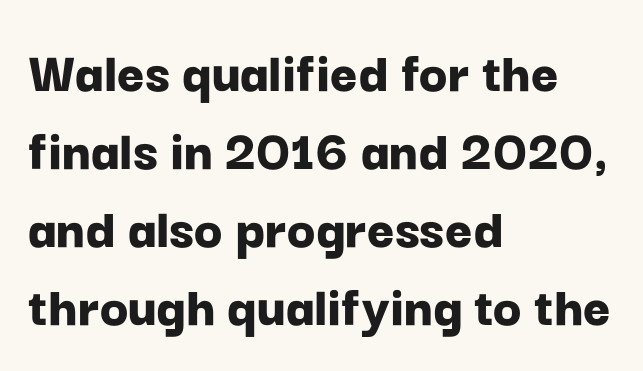
The image shows 59 px bold sans-serif type, upright; set left-aligned, normal line spacing (1.32x), normal letter spacing, not underlined; low stroke contrast and a medium x-height.
